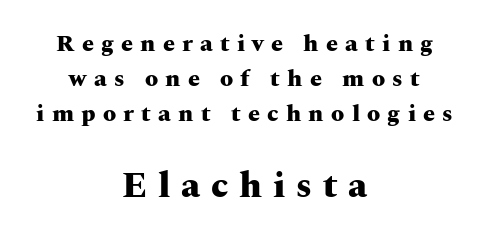
The face used here is proportionally spaced, like ordinary book or web type. The rendering uses a moderate line-height, typical for paragraphs. The paragraph shown floats in the horizontal middle. Tracking value appears strongly positive — letters spread wide. The typeface chosen for these lines features serifs. The glyphs are unaccompanied by any horizontal stroke below them.
